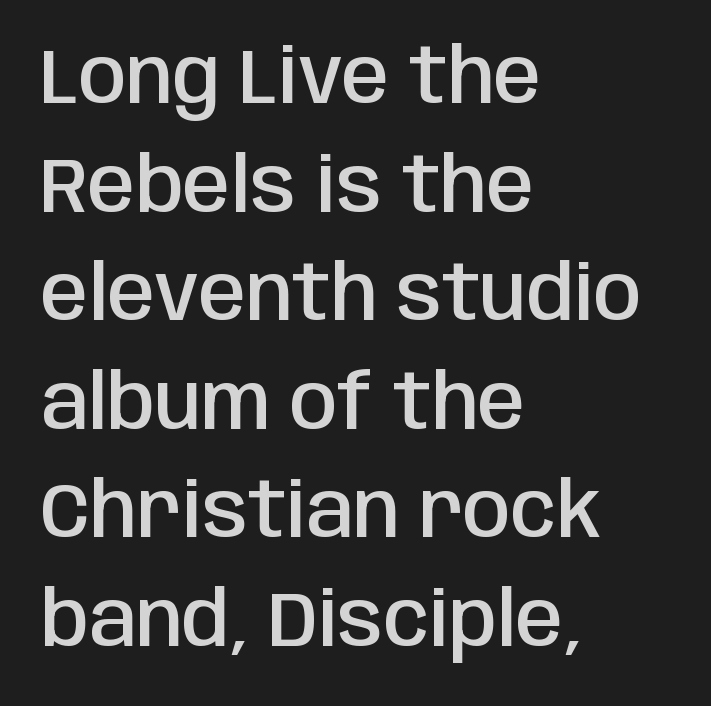
{"serif": "no", "italic": "no", "bold": "semi", "weight": "semibold", "width": "condensed", "stroke_contrast": "low", "x_height": "large", "monospaced": "no", "underline": "no", "align": "left", "line_spacing": "normal", "line_spacing_ratio": 1.41, "letter_spacing": "normal", "letter_spacing_em": 0.0, "glyph_px": 77}
